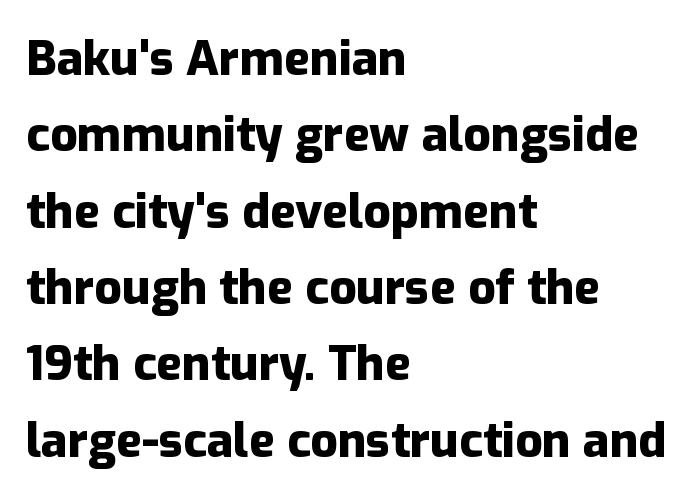
{"serif": "no", "italic": "no", "bold": "yes", "weight": "heavy", "width": "normal", "stroke_contrast": "low", "x_height": "medium", "monospaced": "no", "underline": "no", "align": "left", "line_spacing": "normal", "line_spacing_ratio": 1.59, "letter_spacing": "normal", "letter_spacing_em": 0.0, "glyph_px": 48}
